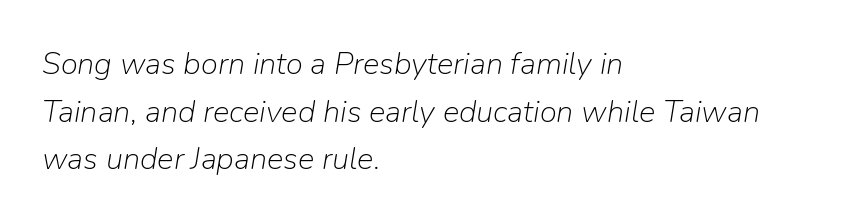
Q: Is the text bold? A: No.
Q: Is the text italic (slanted)? A: Yes, it leans right by about 9 degrees.
Q: Is the text underlined? A: No.
Q: How is the paragraph aligned? A: Left-aligned.
Q: Is the spacing between letters normal or unusually wide? A: Normal.
Q: Is the spacing between lines tight, normal or loose? A: Normal.
Q: Width (condensed, normal, or wide)? A: Normal.
Q: Stroke contrast? A: Low.
Q: x-height? A: Medium.
Q: Monospaced? A: No.
